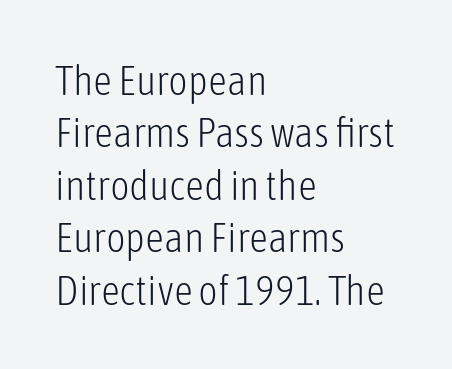
A typesetter would call this proportional, since set widths differ per character. Check the space under the baseline: it is left empty. When letters stand straight like this, we call the style roman or upright. The designer left line spacing at the default.
